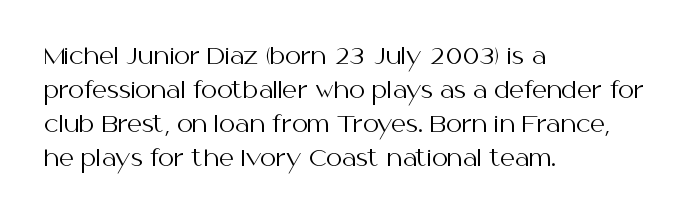
The image shows 23 px text type, upright; set left-aligned, normal line spacing (1.48x), normal letter spacing, not underlined.
